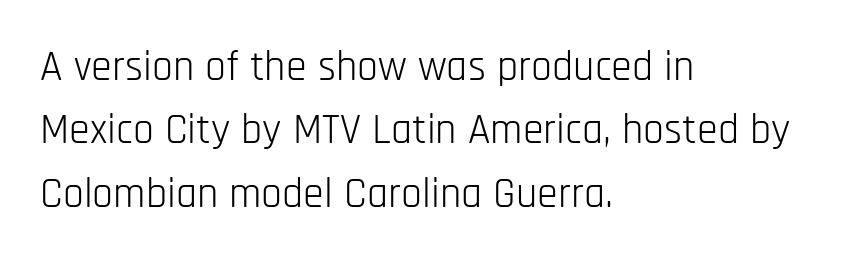
Q: Is the text bold? A: No.
Q: Is the text italic (slanted)? A: No, it is upright.
Q: Is the typeface a serif or a sans-serif typeface? A: Sans-serif.
Q: Is the text underlined? A: No.
Q: How is the paragraph aligned? A: Left-aligned.
Q: Is the spacing between letters normal or unusually wide? A: Normal.
Q: Is the spacing between lines tight, normal or loose? A: Normal.
Q: Width (condensed, normal, or wide)? A: Condensed.
Q: Stroke contrast? A: Low.
Q: x-height? A: Large.
Q: Monospaced? A: No.
